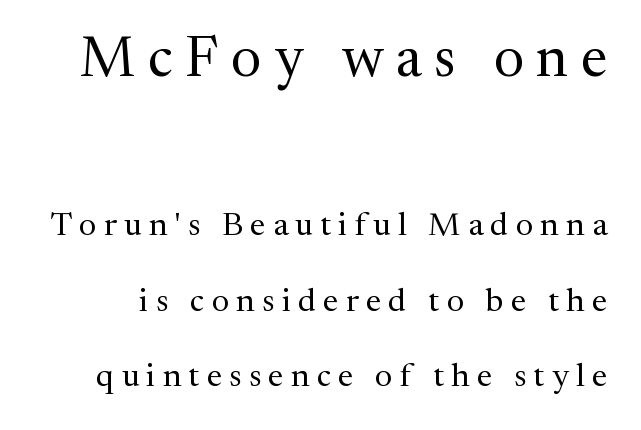
{"serif": "yes", "italic": "no", "bold": "no", "weight": "regular", "width": "normal", "stroke_contrast": "medium", "x_height": "medium", "monospaced": "no", "underline": "no", "line_spacing": "loose", "line_spacing_ratio": 2.29, "letter_spacing": "wide", "letter_spacing_em": 0.22, "larger_block": "first", "size_ratio": 1.73, "glyph_px": 57}
